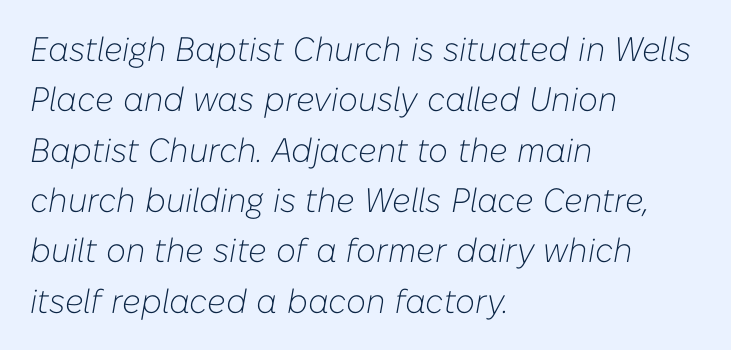
Q: Is the text bold? A: No.
Q: Is the text italic (slanted)? A: Yes, it leans right by about 10 degrees.
Q: Is the text underlined? A: No.
Q: How is the paragraph aligned? A: Left-aligned.
Q: Is the spacing between letters normal or unusually wide? A: Normal.
Q: Is the spacing between lines tight, normal or loose? A: Normal.
Q: Width (condensed, normal, or wide)? A: Normal.
Q: Stroke contrast? A: Low.
Q: x-height? A: Medium.
Q: Monospaced? A: No.
